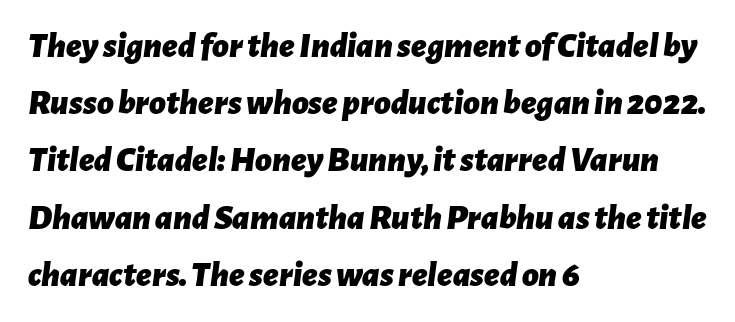
Q: Is the text bold? A: Yes.
Q: Is the text italic (slanted)? A: Yes, it leans right by about 7 degrees.
Q: Is the text underlined? A: No.
Q: How is the paragraph aligned? A: Left-aligned.
Q: Is the spacing between letters normal or unusually wide? A: Normal.
Q: Is the spacing between lines tight, normal or loose? A: Normal.
Q: Width (condensed, normal, or wide)? A: Normal.
Q: Stroke contrast? A: Low.
Q: x-height? A: Medium.
Q: Monospaced? A: No.
